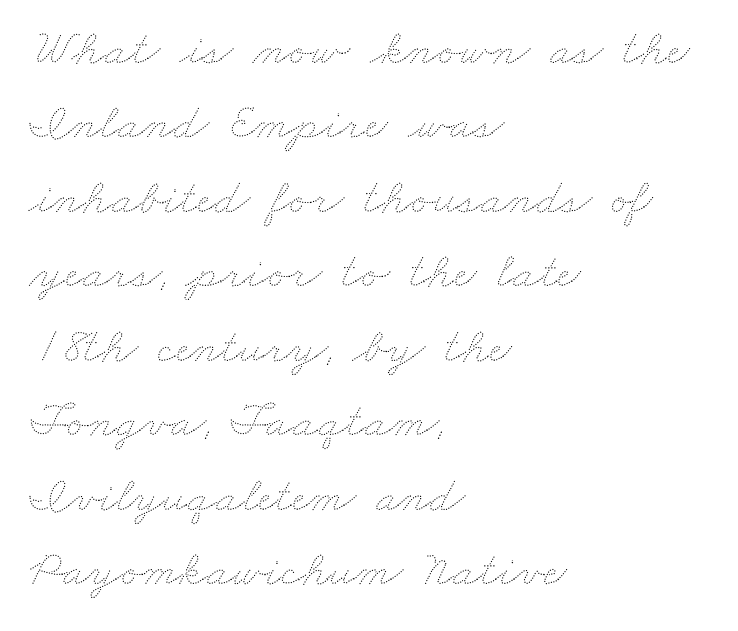
{"bold": "no", "weight": "thin", "width": "wide", "stroke_contrast": "medium", "x_height": "small", "monospaced": "no", "underline": "no", "align": "left", "line_spacing": "normal", "line_spacing_ratio": 1.49, "letter_spacing": "normal", "letter_spacing_em": 0.0, "glyph_px": 50}
